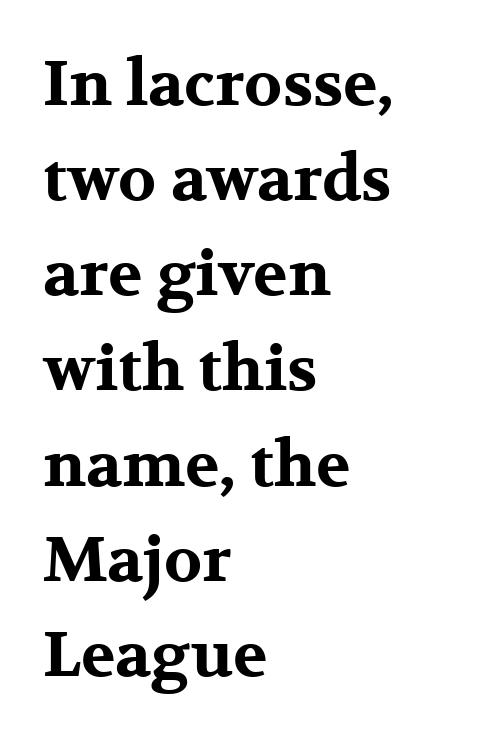
Character widths vary here, with narrow letters taking less room than wide ones. Strong, thick strokes mark this as bold type. Regarding leading, the lines here are spaced in the standard way. Standard letterfit; no display-style spreading of the glyphs. Clear beneath every line of the passage.
